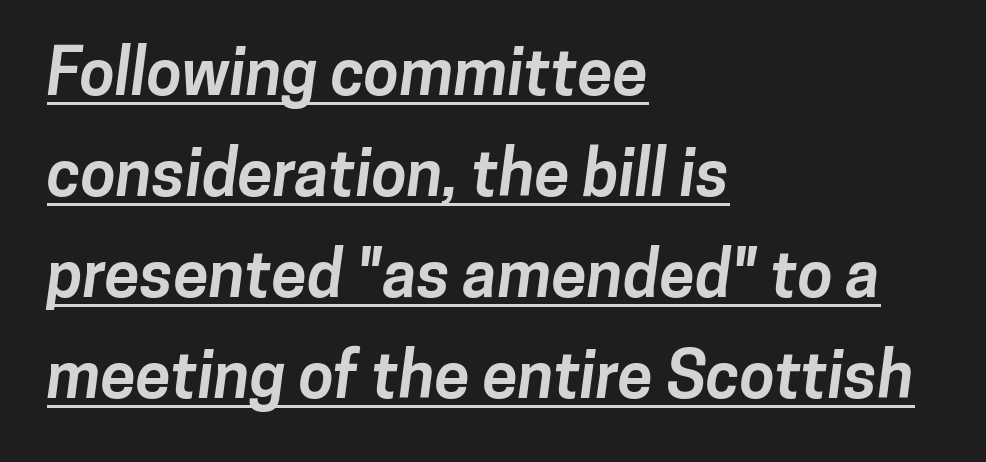
{"serif": "no", "bold": "yes", "weight": "bold", "width": "normal", "stroke_contrast": "low", "x_height": "medium", "monospaced": "no", "underline": "yes", "align": "left", "line_spacing": "normal", "line_spacing_ratio": 1.58, "letter_spacing": "normal", "letter_spacing_em": 0.0, "glyph_px": 64}
